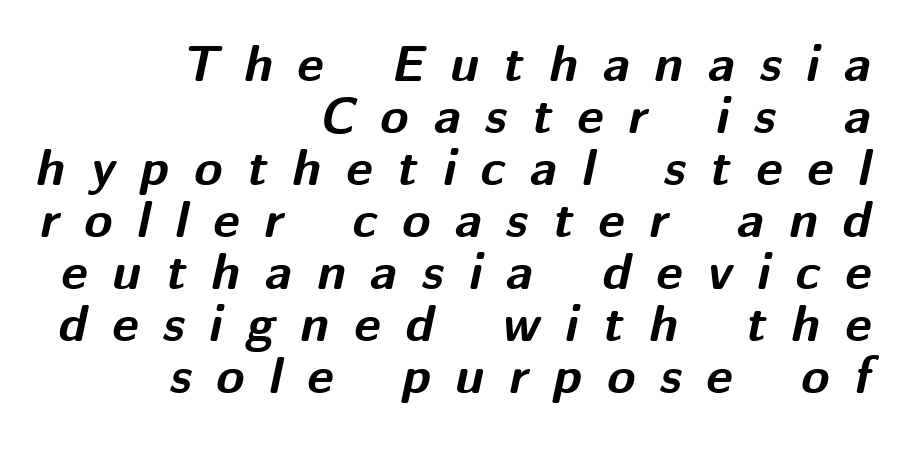
The image shows 51 px bold type, italic (leaning right); set right-aligned, tight line spacing (1.02x), unusually wide letter spacing (+0.49 em), not underlined; medium stroke contrast and a medium x-height.
